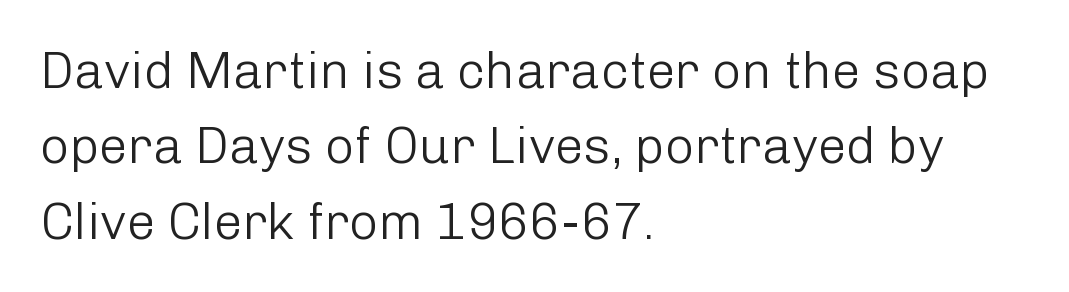
It's the straight-up-and-down kind of type. Layout note: lines flush left. The typesetting does not lean heavy: it is not bold. One glance says typical: line gaps are just what's usual. Standard letterfit; no display-style spreading of the glyphs. A bare baseline throughout the passage.
